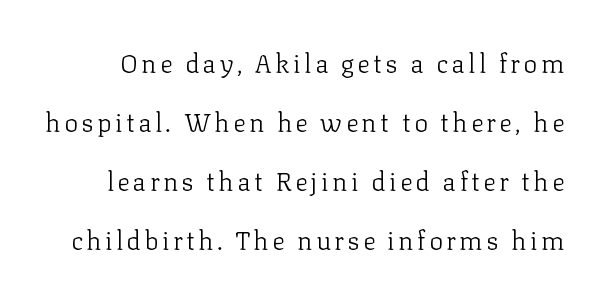
The type sits square on the baseline with zero lean. Anything drawn beneath the words? Only blank space. The vertical gap from one line to the next is large. Think standard paragraph weight, or any step lighter than that.
